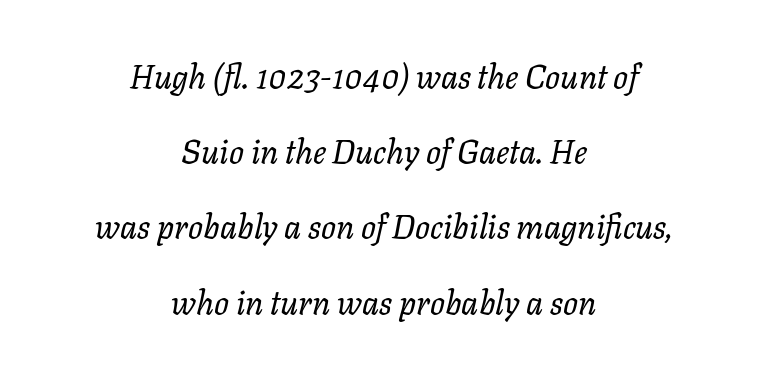
The image shows 33 px regular-weight type, italic (leaning right); set centered, loose line spacing (2.28x), normal letter spacing, not underlined; low stroke contrast and a medium x-height.
